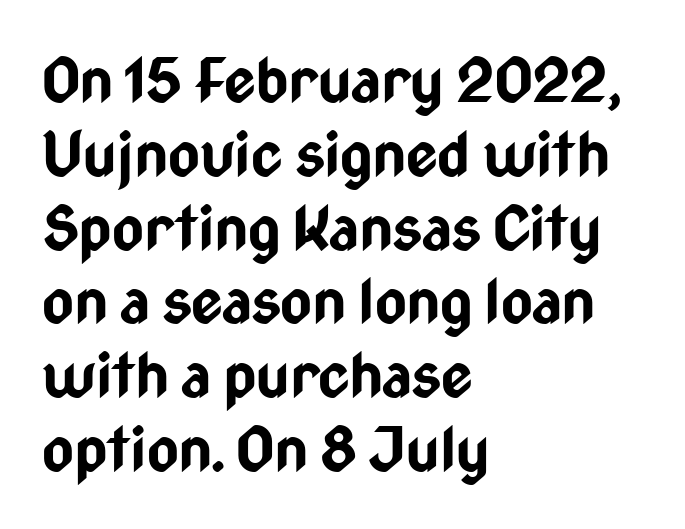
The image shows 61 px bold, condensed sans-serif type, upright; set left-aligned, line spacing 1.21x, normal letter spacing, not underlined; low stroke contrast and a medium x-height.
